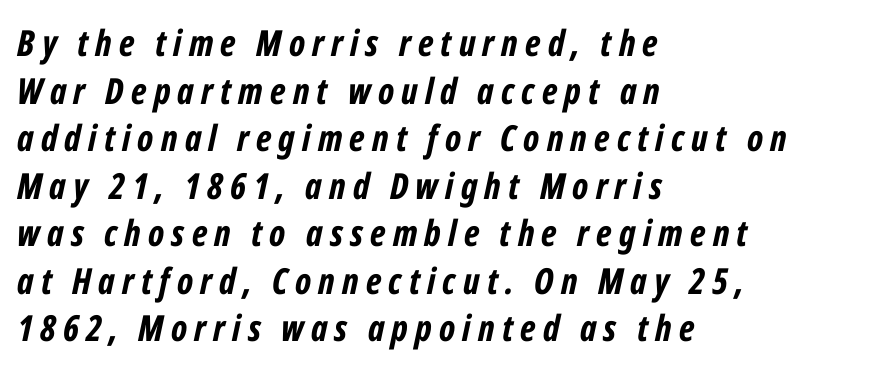
Q: Is the text bold? A: Yes.
Q: Is the text italic (slanted)? A: Yes, it leans right by about 12 degrees.
Q: Is the text underlined? A: No.
Q: How is the paragraph aligned? A: Left-aligned.
Q: Is the spacing between letters normal or unusually wide? A: Unusually wide.
Q: Is the spacing between lines tight, normal or loose? A: Normal.
Q: Width (condensed, normal, or wide)? A: Condensed.
Q: Stroke contrast? A: Low.
Q: x-height? A: Medium.
Q: Monospaced? A: No.
